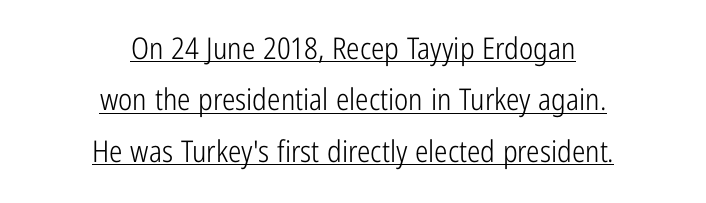
Q: Is the text bold? A: No.
Q: Is the text italic (slanted)? A: No, it is upright.
Q: Is the typeface a serif or a sans-serif typeface? A: Sans-serif.
Q: Is the text underlined? A: Yes.
Q: How is the paragraph aligned? A: Centered.
Q: Is the spacing between letters normal or unusually wide? A: Normal.
Q: Width (condensed, normal, or wide)? A: Condensed.
Q: Stroke contrast? A: Low.
Q: x-height? A: Medium.
Q: Monospaced? A: No.
